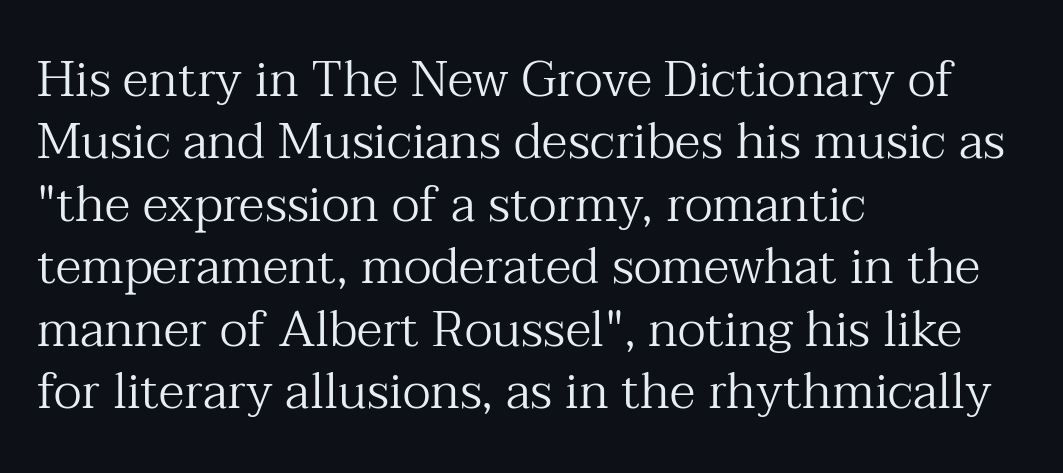
The text was rendered using a seriffed face with decorative stroke endings. The passage is arranged the way most books set body copy — flush left. Between one letter and the next there's only the usual sliver of space. Every character sits straight up, as roman type does. You could not count columns in this text — the font is proportionally spaced. The space directly below the letters is spotless.
